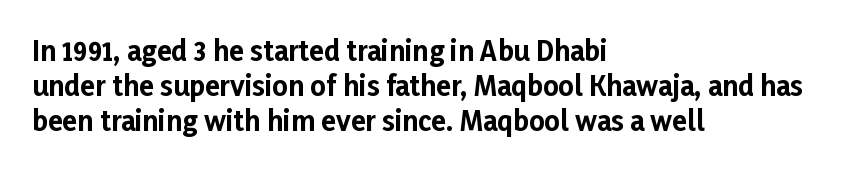
{"italic": "no", "bold": "yes", "underline": "no", "align": "left", "line_spacing": "normal", "line_spacing_ratio": 1.29, "letter_spacing": "normal", "letter_spacing_em": 0.0, "glyph_px": 27}
